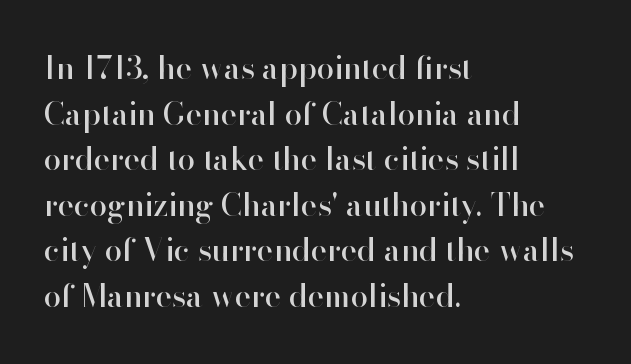
The axis of the letterforms is exactly vertical. Here the designer chose a conventional face with non-uniform glyph widths. Letterform terminals end flat and unadorned throughout the passage. Evenly set lines give the paragraph a standard silhouette.
